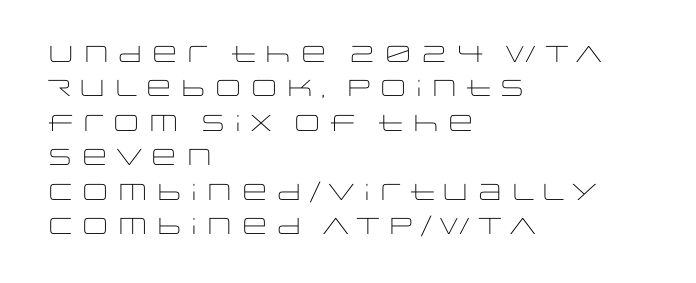
The image shows 23 px text type, upright; set left-aligned, normal line spacing (1.5x), normal letter spacing, not underlined.
